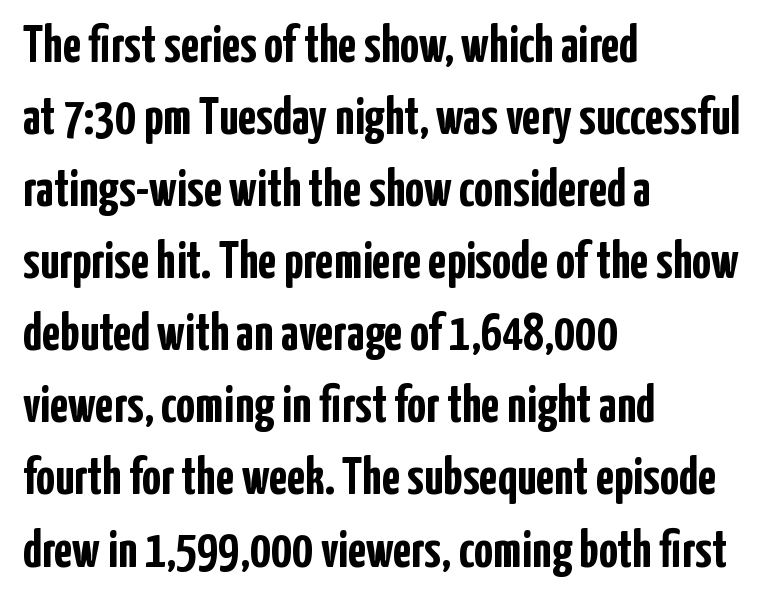
{"serif": "no", "italic": "no", "bold": "yes", "weight": "semibold", "width": "condensed", "stroke_contrast": "low", "x_height": "medium", "monospaced": "no", "underline": "no", "align": "left", "line_spacing": "normal", "line_spacing_ratio": 1.36, "letter_spacing": "normal", "letter_spacing_em": 0.0, "glyph_px": 53}
